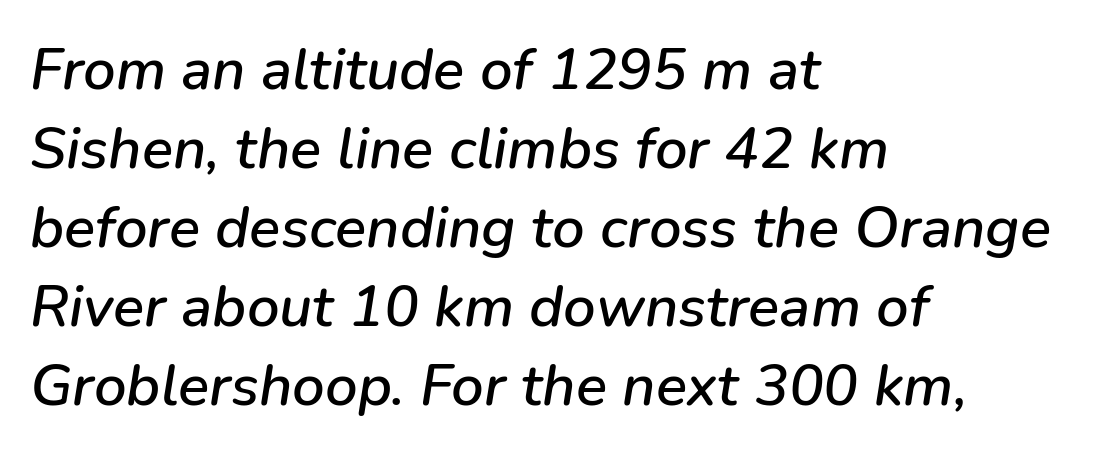
Nobody touched the tracking dial on this one. One glance says typical: line gaps are just what's usual. The ragged edge is on the right, which tells us the setting is flush left. Descenders hang freely into open space. Varying glyph widths throughout — classic text-font behaviour. Italic? Definitely — the glyphs are oblique.
